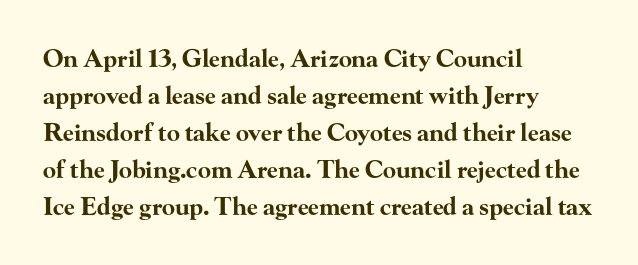
{"italic": "no", "bold": "yes", "underline": "no", "align": "left", "line_spacing": "normal", "line_spacing_ratio": 1.54, "letter_spacing": "normal", "letter_spacing_em": 0.0, "glyph_px": 24}
